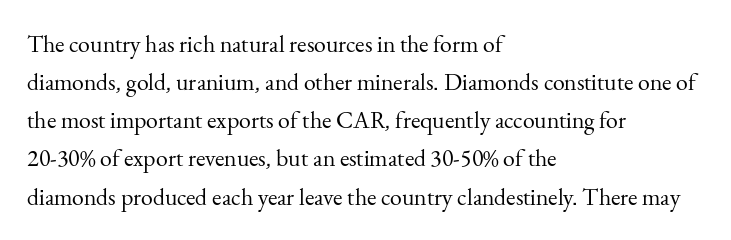
Is there much room between lines? A standard amount, neither cramped nor airy. A roman cut, with each character standing at attention. How are the letters spaced? Ordinarily, with no added tracking. This rendering features lettering with no underline. The paragraph shown leans on its left margin. The weight tops out at a normal text grade.
